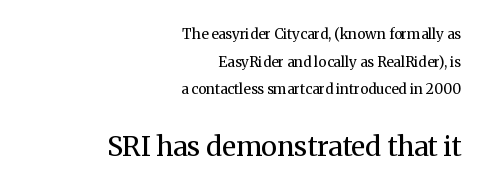
The image shows 27 px text type, upright; set right-aligned, loose line spacing (1.97x), normal letter spacing, not underlined; the second (bottom) block is 1.93x larger.
